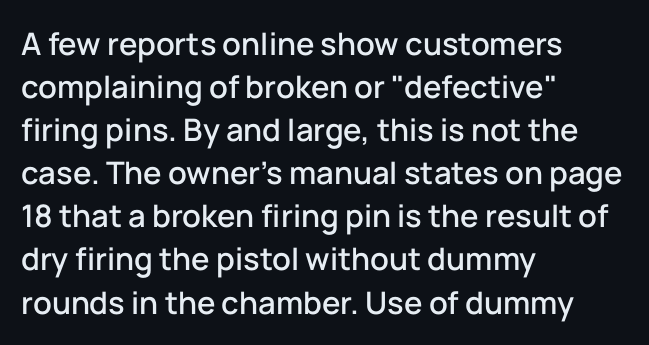
Q: Is the text italic (slanted)? A: No, it is upright.
Q: Is the typeface a serif or a sans-serif typeface? A: Sans-serif.
Q: Is the text underlined? A: No.
Q: How is the paragraph aligned? A: Left-aligned.
Q: Is the spacing between letters normal or unusually wide? A: Normal.
Q: Is the spacing between lines tight, normal or loose? A: Normal.
Q: Width (condensed, normal, or wide)? A: Normal.
Q: Stroke contrast? A: Low.
Q: x-height? A: Medium.
Q: Monospaced? A: No.
